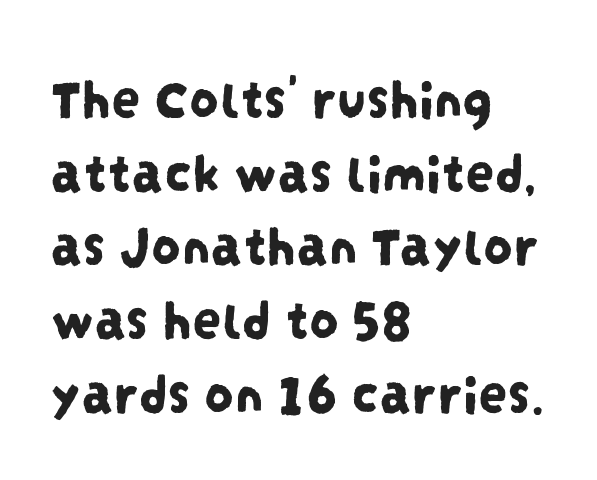
Descenders are the only things crossing below the line. The passage shown is typed in a proportional face where columns would drift. You could call the tracking neutral — neither tight nor loose. The text block is weighted toward the left margin, trailing off unevenly rightward. The font family rendered here belongs to the sans-serif group.
